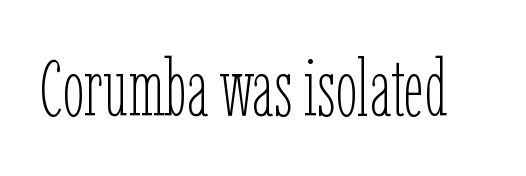
The image shows 79 px thin, condensed type, upright; set normal letter spacing, not underlined; low stroke contrast and a medium x-height.
